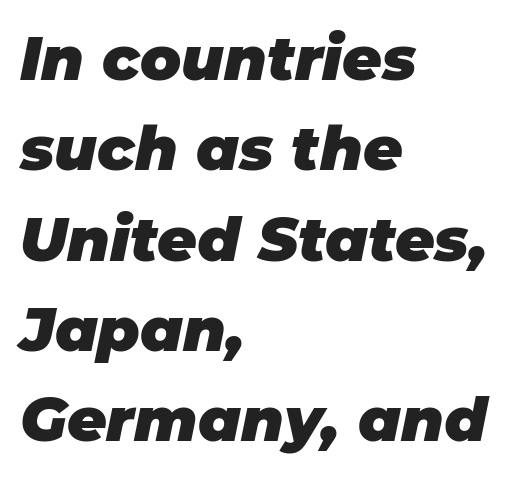
The strip under each line holds only bare page. You could not count columns in this text — the font is proportionally spaced. The lettering tilts uniformly, giving the passage an italic look. Chunky letters — that's bold for sure. The lines are quadded left.
